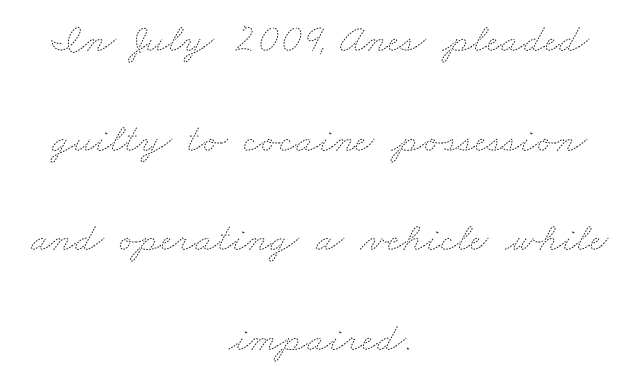
{"bold": "no", "weight": "thin", "width": "wide", "stroke_contrast": "medium", "x_height": "small", "monospaced": "no", "underline": "no", "align": "center", "line_spacing": "loose", "line_spacing_ratio": 2.43, "letter_spacing": "normal", "letter_spacing_em": 0.0, "glyph_px": 41}
